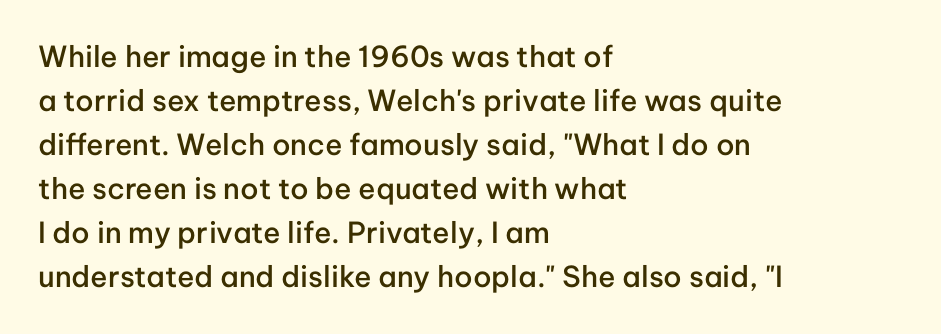
{"serif": "no", "italic": "no", "bold": "semi", "weight": "semibold", "width": "normal", "stroke_contrast": "low", "x_height": "medium", "monospaced": "no", "underline": "no", "align": "left", "line_spacing": "normal", "line_spacing_ratio": 1.52, "letter_spacing": "normal", "letter_spacing_em": 0.0, "glyph_px": 29}
